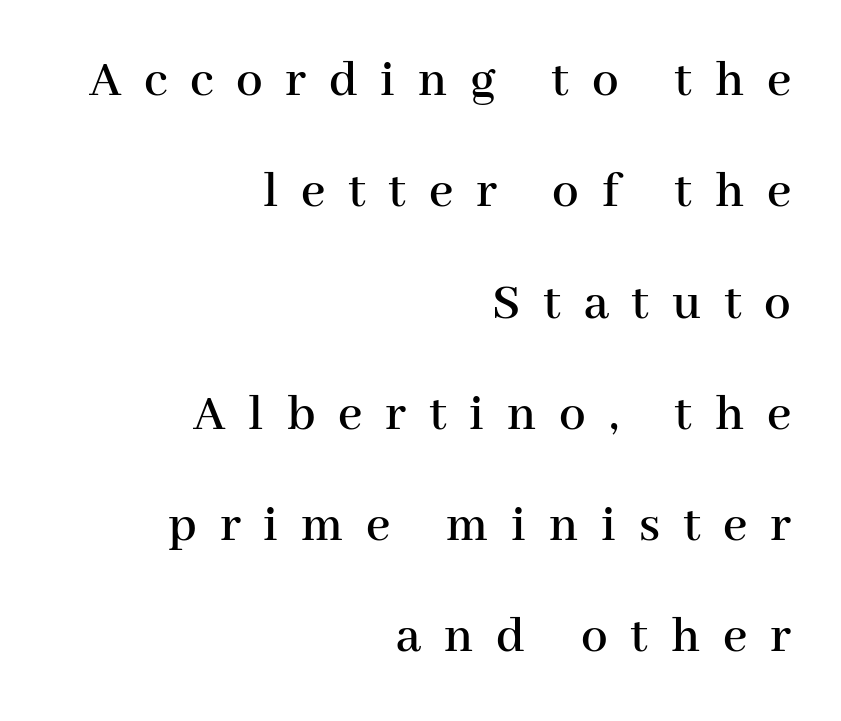
A roman cut, with each character standing at attention. Beneath every word, the page is bare. Looks like regular typesetting: each glyph gets only the width it needs. Tracking here is generous; glyphs stand well apart from one another.
